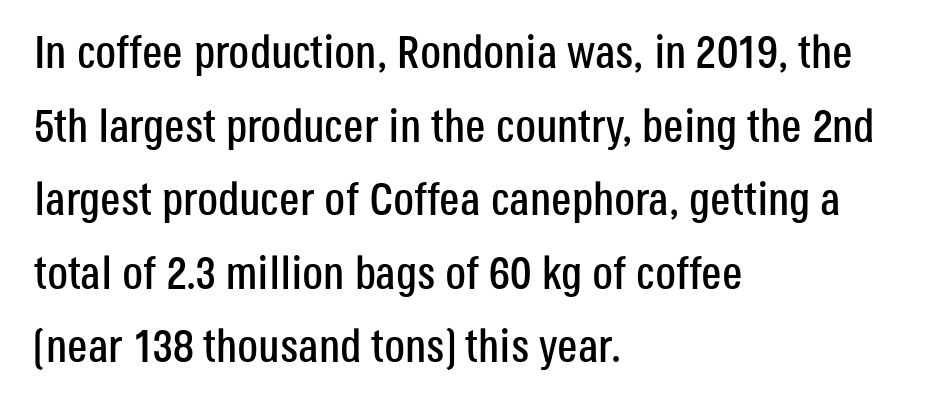
{"serif": "no", "italic": "no", "width": "condensed", "stroke_contrast": "low", "x_height": "large", "monospaced": "no", "underline": "no", "align": "left", "line_spacing": "normal", "line_spacing_ratio": 1.6, "letter_spacing": "normal", "letter_spacing_em": 0.0, "glyph_px": 46}
